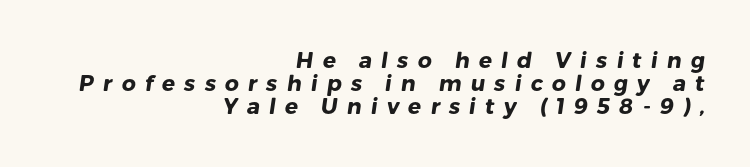
{"bold": "yes", "underline": "no", "align": "right", "line_spacing": "tight", "line_spacing_ratio": 1.05, "letter_spacing": "wide", "letter_spacing_em": 0.41, "glyph_px": 22}
